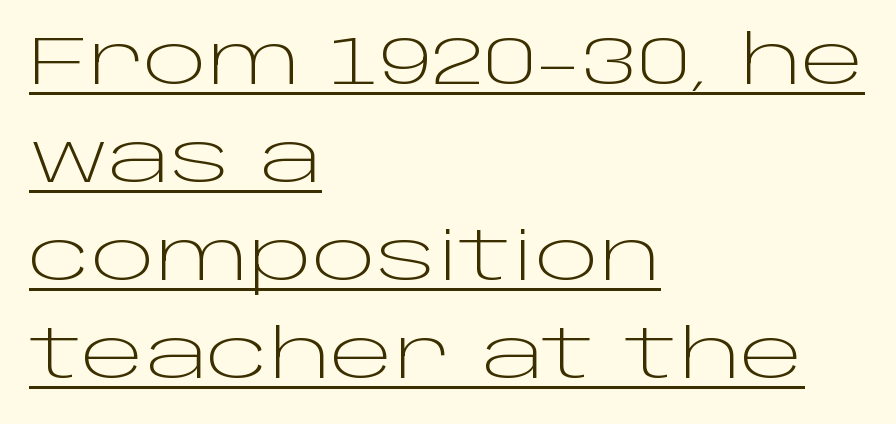
{"serif": "no", "italic": "no", "bold": "no", "weight": "light", "width": "wide", "stroke_contrast": "low", "x_height": "large", "monospaced": "no", "underline": "yes", "align": "left", "line_spacing": "normal", "line_spacing_ratio": 1.44, "letter_spacing": "normal", "letter_spacing_em": 0.0, "glyph_px": 68}
